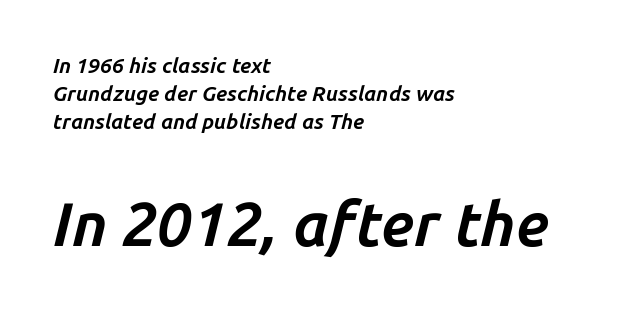
The image shows 62 px bold type, italic (leaning right); set left-aligned, normal line spacing (1.34x), normal letter spacing, not underlined; the second (bottom) block is 2.95x larger; low stroke contrast and a medium x-height.
